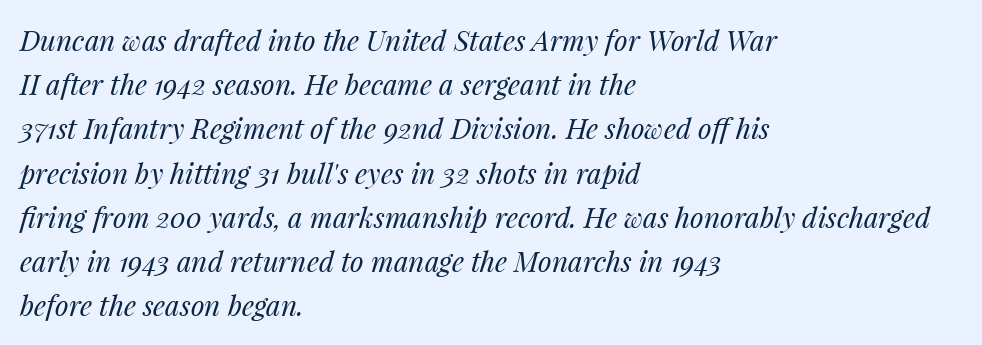
Q: Is the text bold? A: No.
Q: Is the text italic (slanted)? A: Yes, it leans right by about 14 degrees.
Q: Is the text underlined? A: No.
Q: How is the paragraph aligned? A: Left-aligned.
Q: Is the spacing between letters normal or unusually wide? A: Normal.
Q: Is the spacing between lines tight, normal or loose? A: Normal.
Q: Width (condensed, normal, or wide)? A: Normal.
Q: Stroke contrast? A: Medium.
Q: x-height? A: Medium.
Q: Monospaced? A: No.
